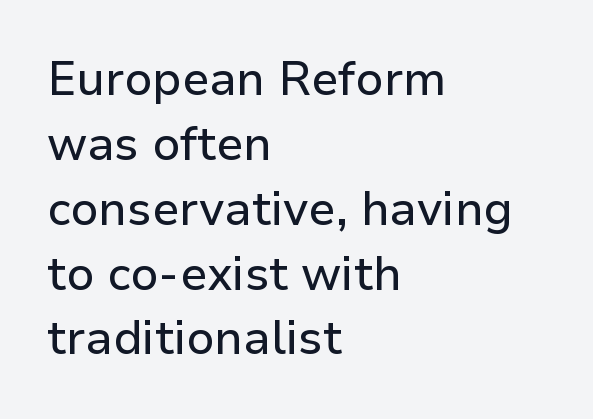
Q: Is the text italic (slanted)? A: No, it is upright.
Q: Is the typeface a serif or a sans-serif typeface? A: Sans-serif.
Q: Is the text underlined? A: No.
Q: How is the paragraph aligned? A: Left-aligned.
Q: Is the spacing between letters normal or unusually wide? A: Normal.
Q: Is the spacing between lines tight, normal or loose? A: Normal.
Q: Width (condensed, normal, or wide)? A: Normal.
Q: Stroke contrast? A: Low.
Q: x-height? A: Medium.
Q: Monospaced? A: No.
